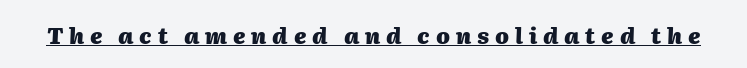
{"italic": "yes", "lean": "right", "slant_degrees": 2, "bold": "yes", "underline": "yes", "letter_spacing": "wide", "letter_spacing_em": 0.27, "glyph_px": 22}
